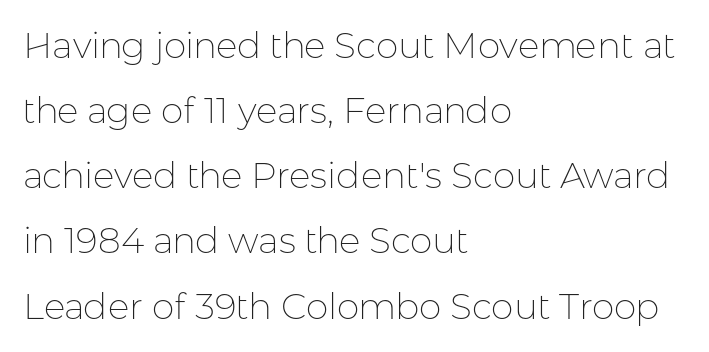
Q: Is the text bold? A: No.
Q: Is the text italic (slanted)? A: No, it is upright.
Q: Is the typeface a serif or a sans-serif typeface? A: Sans-serif.
Q: Is the text underlined? A: No.
Q: How is the paragraph aligned? A: Left-aligned.
Q: Is the spacing between letters normal or unusually wide? A: Normal.
Q: Width (condensed, normal, or wide)? A: Normal.
Q: Stroke contrast? A: Low.
Q: x-height? A: Medium.
Q: Monospaced? A: No.
